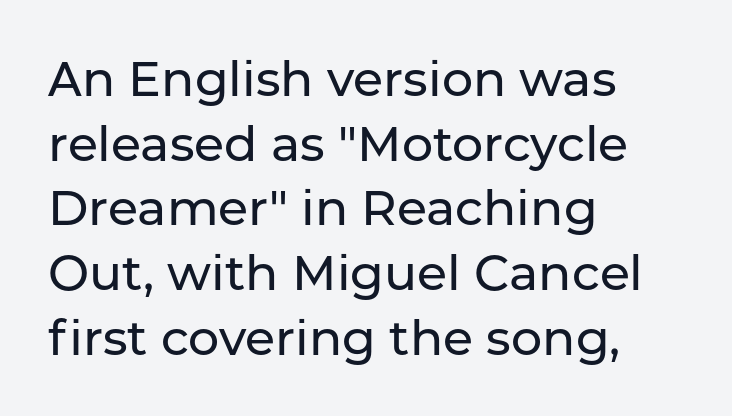
The image shows 49 px sans-serif type, upright; set left-aligned, normal line spacing (1.32x), normal letter spacing, not underlined; low stroke contrast and a medium x-height.
